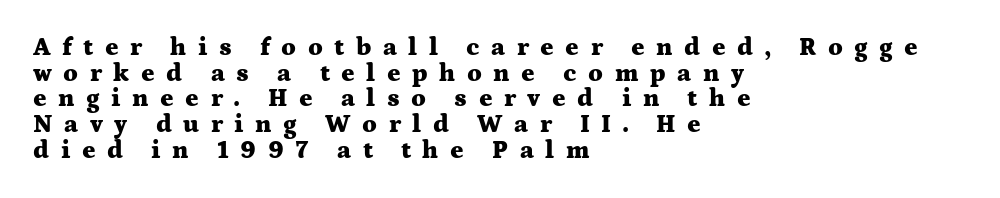
The image shows 25 px bold type, upright; set left-aligned, tight line spacing (1.03x), unusually wide letter spacing (+0.46 em), not underlined.
